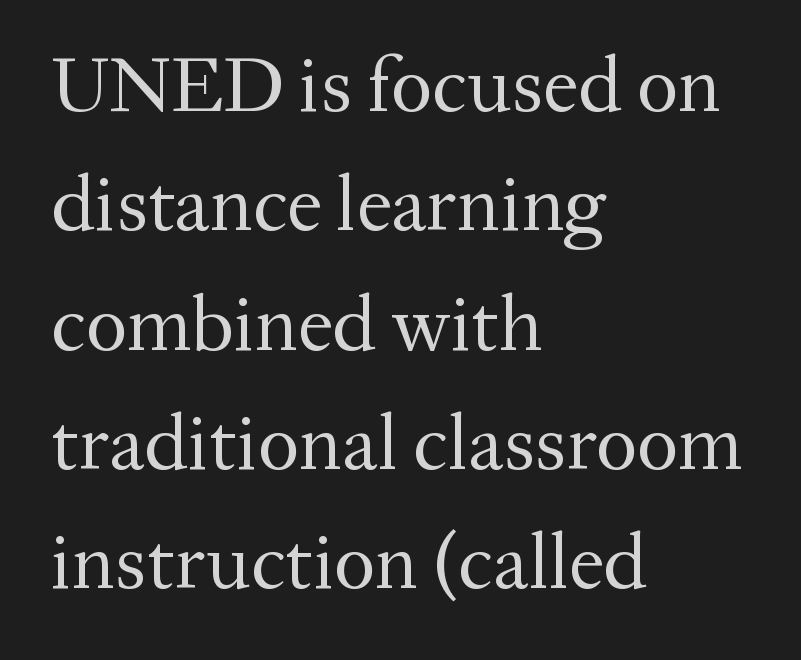
The image shows 79 px regular-weight serif type, upright; set left-aligned, normal line spacing (1.51x), normal letter spacing, not underlined; medium stroke contrast and a medium x-height.
